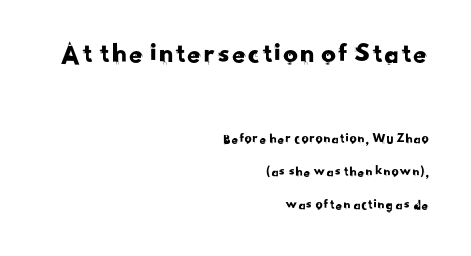
{"serif": "no", "width": "normal", "stroke_contrast": "low", "x_height": "small", "monospaced": "no", "underline": "no", "align": "right", "line_spacing": "loose", "line_spacing_ratio": 2.34, "letter_spacing": "normal", "letter_spacing_em": 0.0, "larger_block": "first", "size_ratio": 2.07, "glyph_px": 29}
